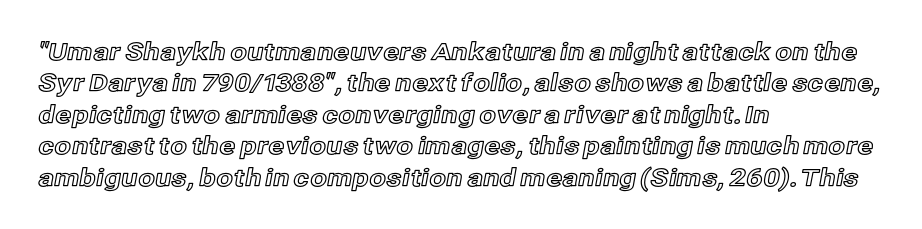
{"underline": "no", "align": "left", "line_spacing": "normal", "line_spacing_ratio": 1.31, "letter_spacing": "normal", "letter_spacing_em": 0.0, "glyph_px": 24}
